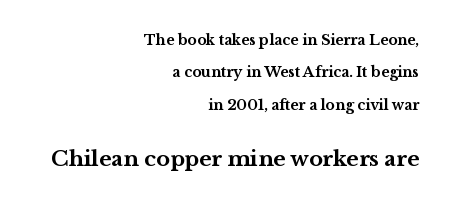
Q: Is the text bold? A: Yes.
Q: Is the text italic (slanted)? A: No, it is upright.
Q: Is the text underlined? A: No.
Q: How is the paragraph aligned? A: Right-aligned.
Q: Is the spacing between letters normal or unusually wide? A: Normal.
Q: Is the spacing between lines tight, normal or loose? A: Loose.
Q: Which block of text is set in a larger size, the first (top) or the second (bottom)? A: The second (bottom) one.
